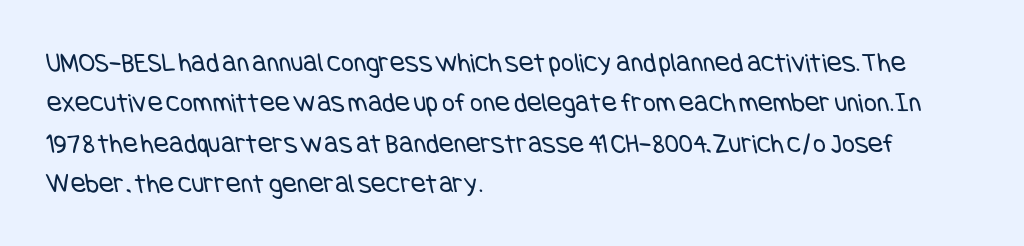
The image shows 28 px regular-weight, condensed sans-serif type; set left-aligned, normal line spacing (1.44x), normal letter spacing, not underlined; low stroke contrast and a large x-height.
